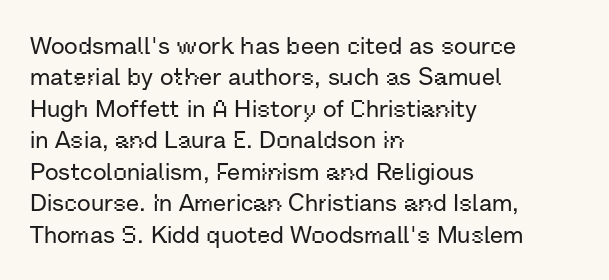
Q: Is the text italic (slanted)? A: No, it is upright.
Q: Is the text underlined? A: No.
Q: How is the paragraph aligned? A: Left-aligned.
Q: Is the spacing between letters normal or unusually wide? A: Normal.
Q: Is the spacing between lines tight, normal or loose? A: Normal.
